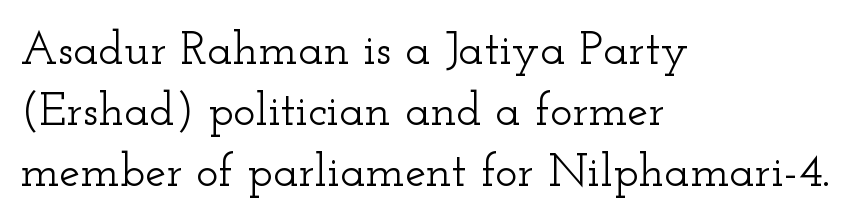
The image shows 47 px wide serif type, upright; set left-aligned, normal line spacing (1.3x), normal letter spacing, not underlined; low stroke contrast and a small x-height.
